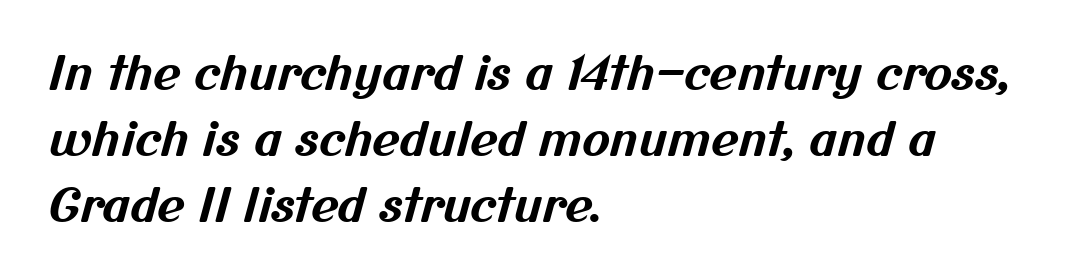
The rendering shows plain stroke endings on the letterforms — a sans-serif design. These lines carry a lot of weight — the face is fully bold. The letters advance in unequal steps, a hallmark of proportional type. Only glyphs here, with clear space below each row.
